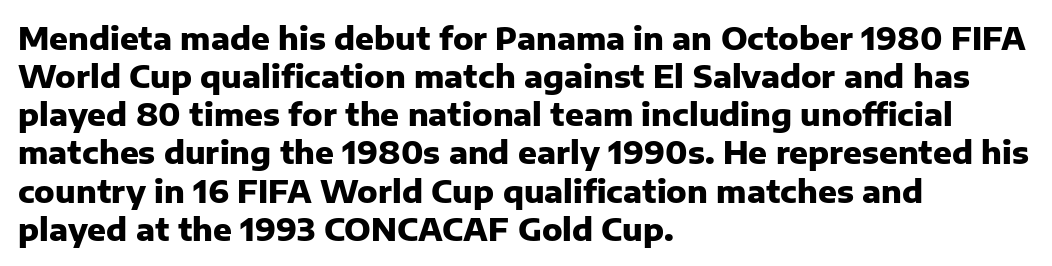
The image shows 31 px heavy sans-serif type, upright; set left-aligned, line spacing 1.23x, normal letter spacing, not underlined; low stroke contrast and a medium x-height.
